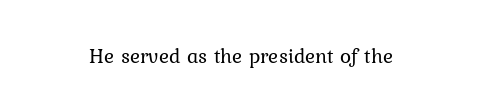
{"italic": "no", "bold": "no", "underline": "no", "letter_spacing": "normal", "letter_spacing_em": 0.0, "glyph_px": 21}
